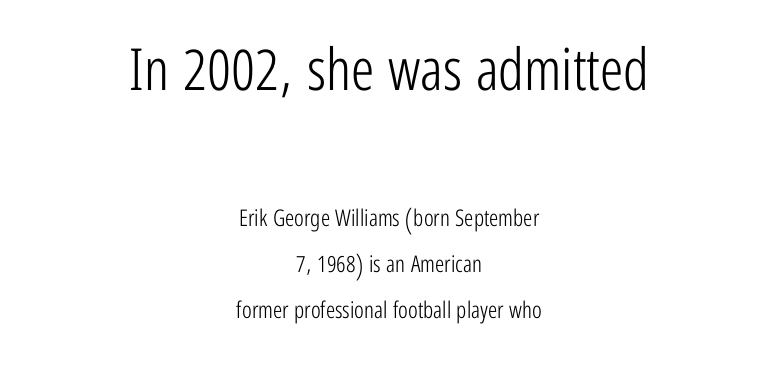
Standard letterfit; no display-style spreading of the glyphs. Check the space under the baseline: it is left empty. What kind of face is this? One without serifs — a sans. The rendering positions every line midway between the sides. The passage shown begins with its larger block and ends with its smaller one. The letters advance in unequal steps, a hallmark of proportional type.
